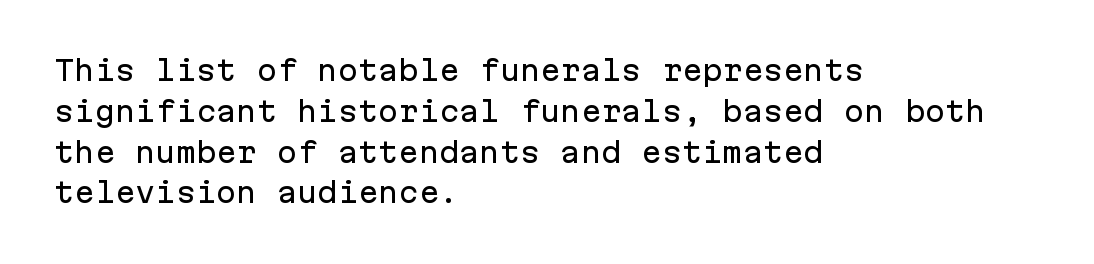
Q: Is the text italic (slanted)? A: No, it is upright.
Q: Is the text underlined? A: No.
Q: How is the paragraph aligned? A: Left-aligned.
Q: Is the spacing between letters normal or unusually wide? A: Normal.
Q: Is the spacing between lines tight, normal or loose? A: Normal.
